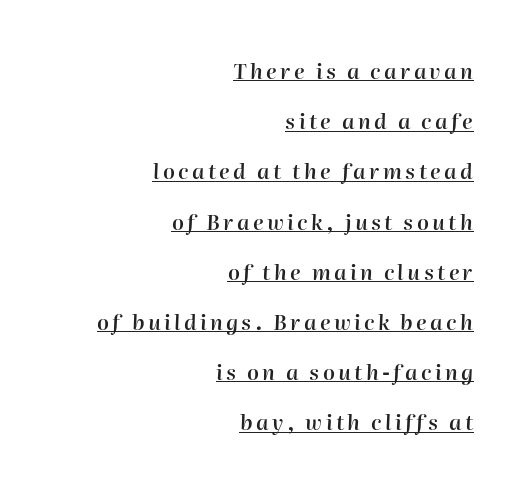
Tall strokes in this sample are angled rather than plumb. Notice how the passage keeps a crisp vertical edge on the right only. Does a line run under the words? Yes, clearly. Baseline-to-baseline distance is far greater than the letter height.
